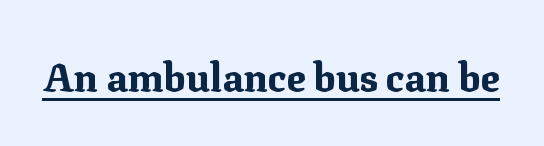
{"serif": "yes", "italic": "no", "bold": "yes", "weight": "bold", "width": "normal", "stroke_contrast": "medium", "x_height": "medium", "monospaced": "no", "underline": "yes", "letter_spacing": "normal", "letter_spacing_em": 0.0, "glyph_px": 39}
